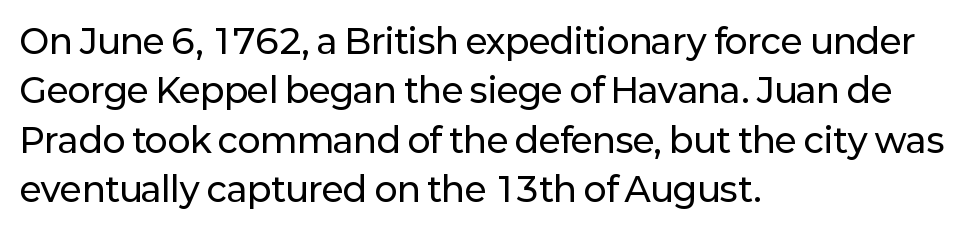
Q: Is the text italic (slanted)? A: No, it is upright.
Q: Is the typeface a serif or a sans-serif typeface? A: Sans-serif.
Q: Is the text underlined? A: No.
Q: How is the paragraph aligned? A: Left-aligned.
Q: Is the spacing between letters normal or unusually wide? A: Normal.
Q: Is the spacing between lines tight, normal or loose? A: Normal.
Q: Width (condensed, normal, or wide)? A: Normal.
Q: Stroke contrast? A: Low.
Q: x-height? A: Medium.
Q: Monospaced? A: No.
